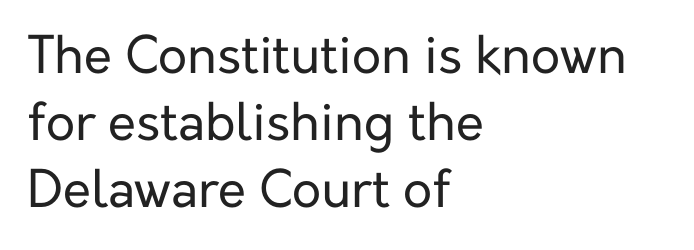
The image shows 51 px regular-weight sans-serif type, upright; set left-aligned, normal line spacing (1.31x), normal letter spacing, not underlined; low stroke contrast and a medium x-height.
